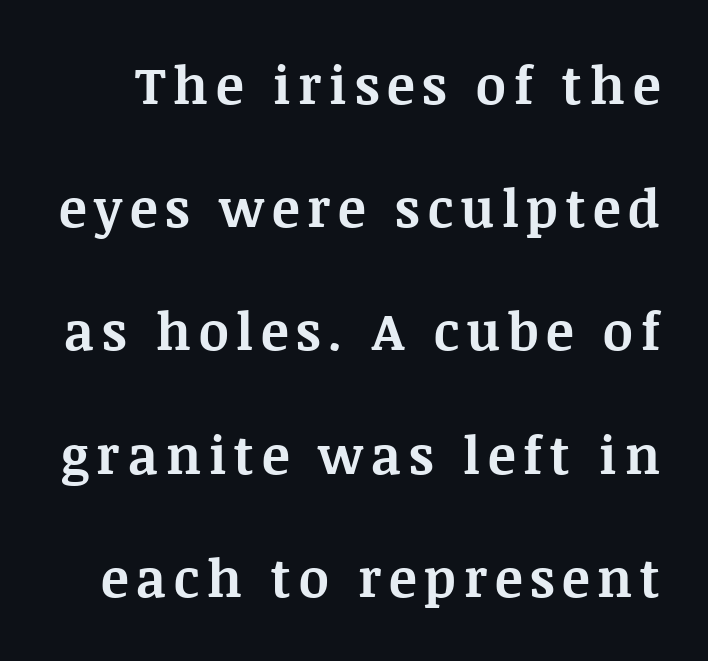
{"serif": "yes", "italic": "no", "bold": "yes", "weight": "bold", "width": "normal", "stroke_contrast": "medium", "x_height": "large", "monospaced": "no", "underline": "no", "line_spacing": "loose", "line_spacing_ratio": 2.37, "glyph_px": 52}
